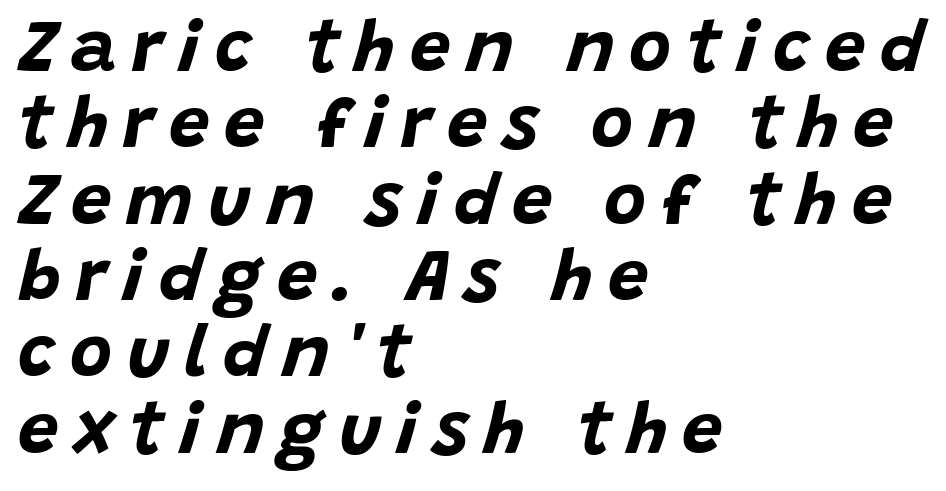
The image shows 72 px bold type, italic (leaning right); set left-aligned, tight line spacing (1.06x), unusually wide letter spacing (+0.21 em), not underlined; low stroke contrast and a large x-height.
